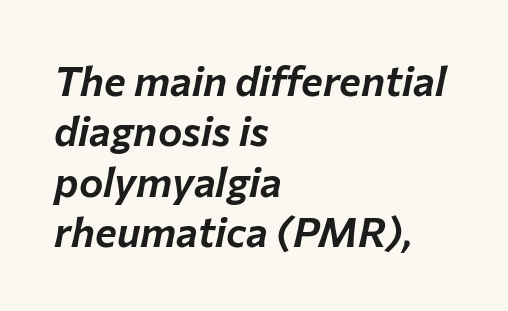
{"italic": "yes", "lean": "right", "slant_degrees": 12, "width": "normal", "stroke_contrast": "low", "x_height": "medium", "monospaced": "no", "underline": "no", "align": "left", "line_spacing_ratio": 1.23, "letter_spacing": "normal", "letter_spacing_em": 0.0, "glyph_px": 41}
